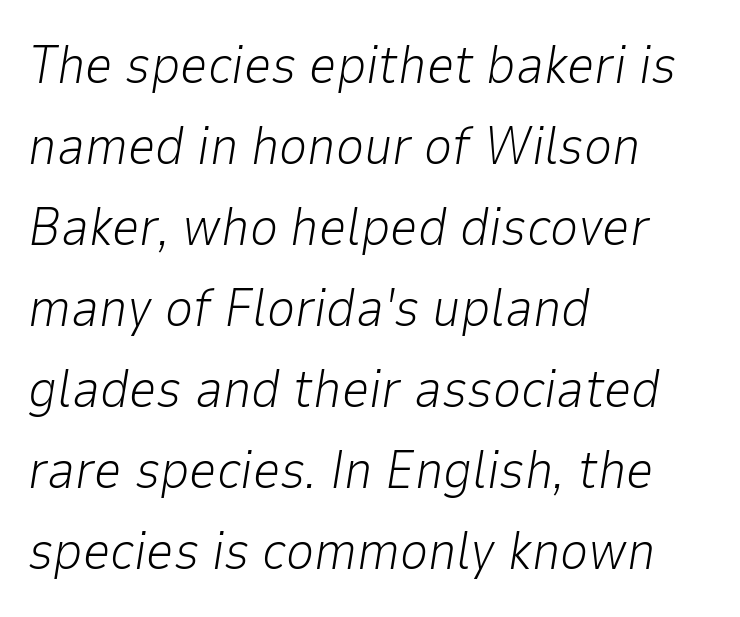
{"italic": "yes", "lean": "right", "slant_degrees": 9, "bold": "no", "weight": "light", "width": "normal", "stroke_contrast": "low", "x_height": "medium", "monospaced": "no", "underline": "no", "align": "left", "line_spacing": "normal", "line_spacing_ratio": 1.5, "letter_spacing": "normal", "letter_spacing_em": 0.0, "glyph_px": 54}
